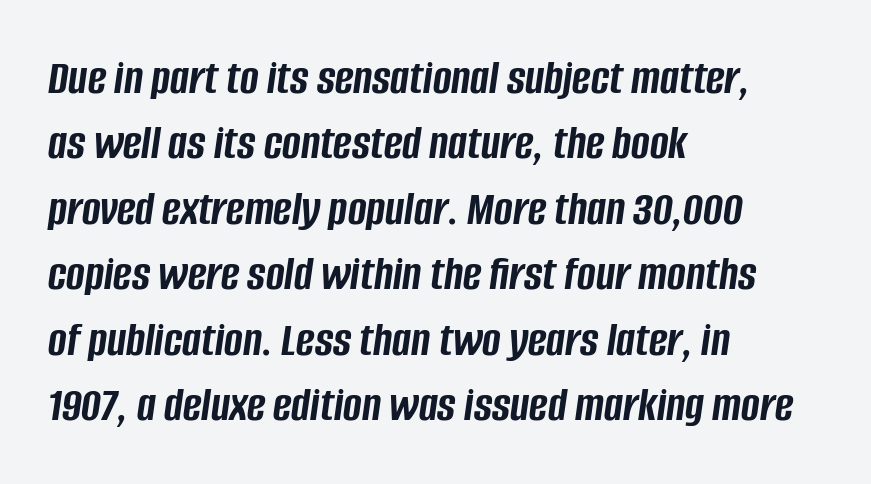
The line-height multiplier appears to be the usual default. The face used here has a pronounced slope to its letters. Characters follow at the spacing the type designer built in. The passage shown is typed in a proportional face where columns would drift. Alignment: flush left.
